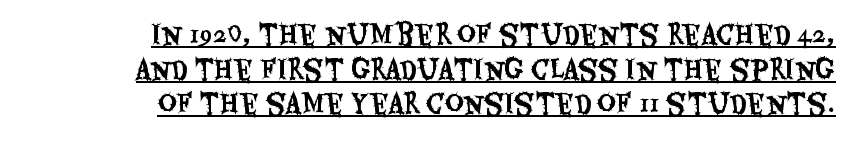
Q: Is the text italic (slanted)? A: No, it is upright.
Q: Is the text underlined? A: Yes.
Q: How is the paragraph aligned? A: Right-aligned.
Q: Is the spacing between letters normal or unusually wide? A: Normal.
Q: Is the spacing between lines tight, normal or loose? A: Normal.
